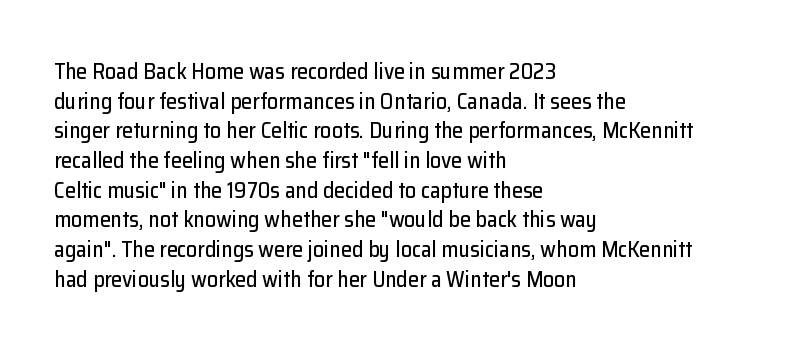
Q: Is the text italic (slanted)? A: No, it is upright.
Q: Is the text underlined? A: No.
Q: How is the paragraph aligned? A: Left-aligned.
Q: Is the spacing between letters normal or unusually wide? A: Normal.
Q: Is the spacing between lines tight, normal or loose? A: Normal.
